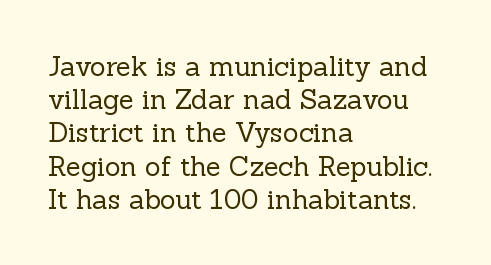
Q: Is the text bold? A: No.
Q: Is the text italic (slanted)? A: No, it is upright.
Q: Is the text underlined? A: No.
Q: How is the paragraph aligned? A: Left-aligned.
Q: Is the spacing between letters normal or unusually wide? A: Normal.
